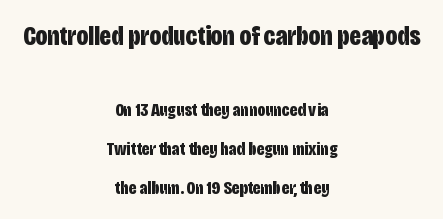
Each letter keeps its own natural width here, so spacing adapts to shape. This block would shrink considerably if given ordinary leading; it's expanded now. You can tell from the bare stems that sans-serif type was used. Nope, not italic — everything's standing straight.
